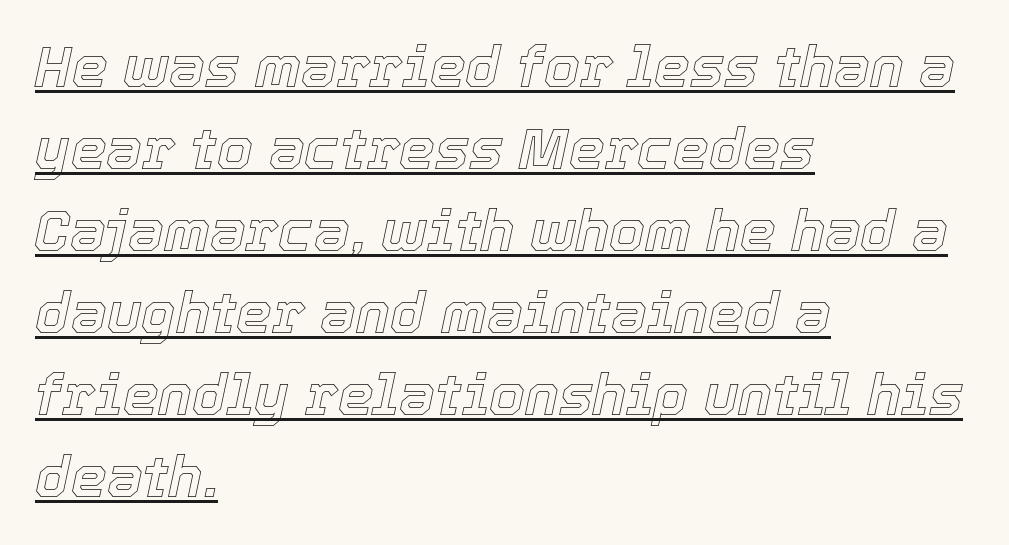
{"italic": "yes", "lean": "right", "slant_degrees": 12, "width": "normal", "x_height": "medium", "monospaced": "no", "underline": "yes", "align": "left", "line_spacing": "normal", "line_spacing_ratio": 1.44, "letter_spacing": "normal", "letter_spacing_em": 0.0, "glyph_px": 57}
